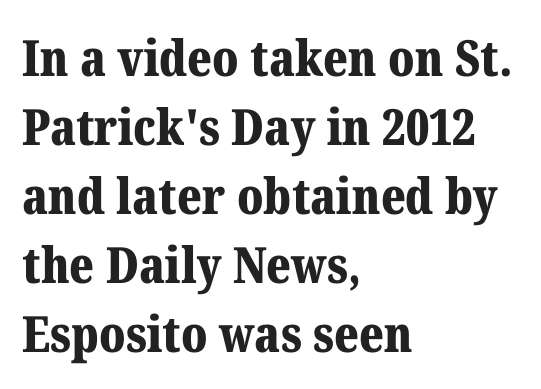
{"serif": "yes", "italic": "no", "bold": "yes", "weight": "bold", "width": "normal", "stroke_contrast": "medium", "x_height": "medium", "monospaced": "no", "underline": "no", "align": "left", "line_spacing": "normal", "line_spacing_ratio": 1.38, "letter_spacing": "normal", "letter_spacing_em": 0.0, "glyph_px": 50}
